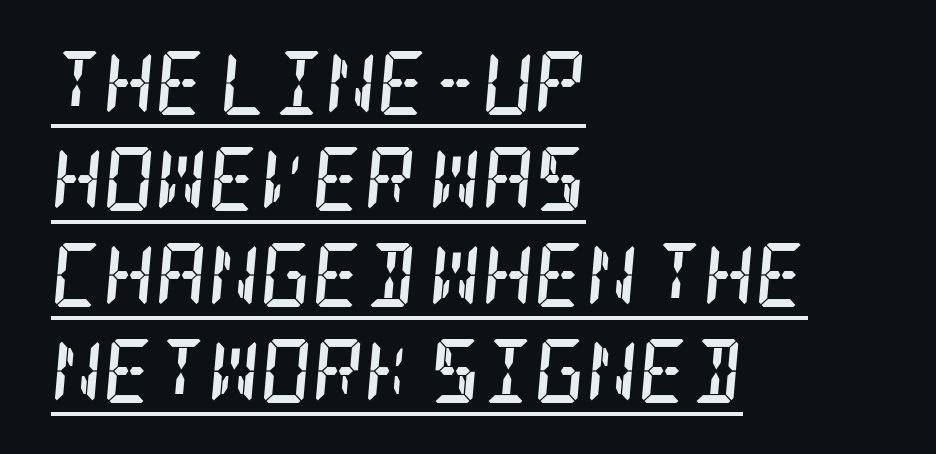
Q: Is the text bold? A: Yes.
Q: Is the text italic (slanted)? A: Yes, it leans right by about 5 degrees.
Q: Is the typeface a serif or a sans-serif typeface? A: Serif.
Q: Is the text underlined? A: Yes.
Q: How is the paragraph aligned? A: Left-aligned.
Q: Is the spacing between letters normal or unusually wide? A: Normal.
Q: Is the spacing between lines tight, normal or loose? A: Normal.
Q: Width (condensed, normal, or wide)? A: Condensed.
Q: Stroke contrast? A: Low.
Q: x-height? A: Large.
